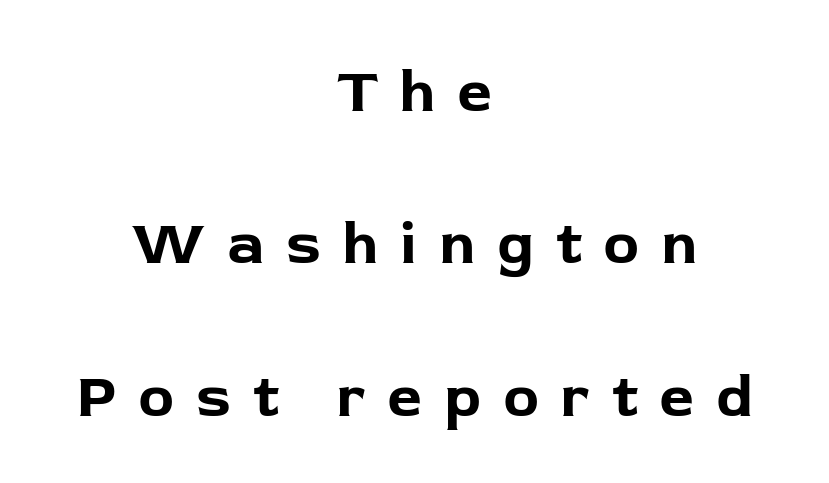
{"serif": "no", "italic": "no", "bold": "yes", "weight": "bold", "width": "normal", "stroke_contrast": "low", "x_height": "medium", "monospaced": "no", "underline": "no", "align": "center", "line_spacing": "loose", "line_spacing_ratio": 2.5, "letter_spacing": "wide", "letter_spacing_em": 0.35, "glyph_px": 61}
